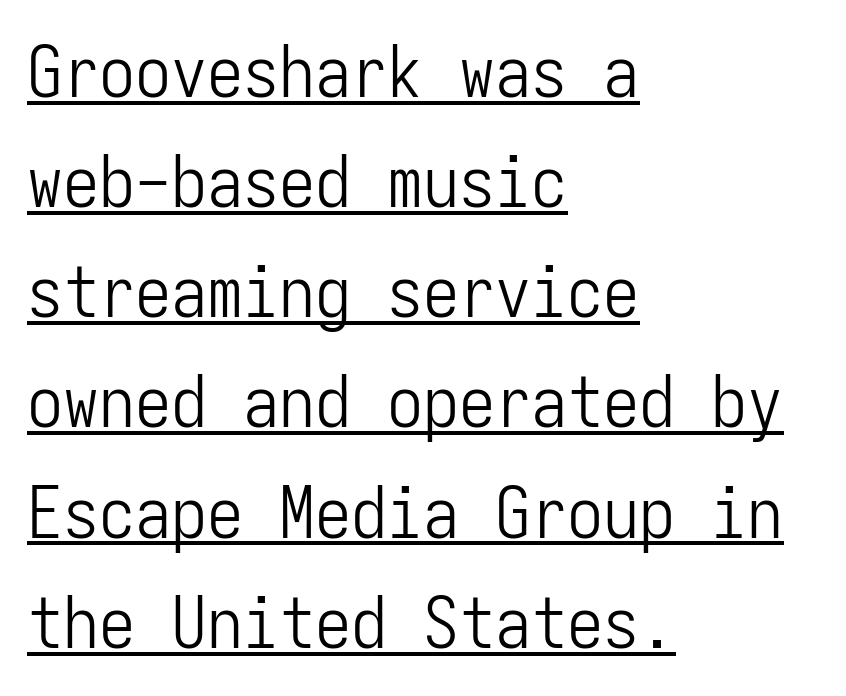
{"serif": "no", "italic": "no", "bold": "no", "weight": "light", "width": "condensed", "stroke_contrast": "low", "x_height": "medium", "monospaced": "yes", "underline": "yes", "align": "left", "line_spacing": "normal", "line_spacing_ratio": 1.53, "letter_spacing": "normal", "letter_spacing_em": 0.0, "glyph_px": 72}
